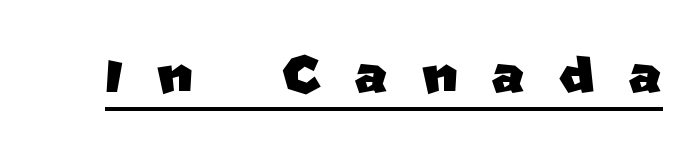
{"serif": "no", "width": "normal", "stroke_contrast": "low", "x_height": "large", "monospaced": "no", "underline": "yes", "letter_spacing": "wide", "letter_spacing_em": 0.47, "glyph_px": 72}
